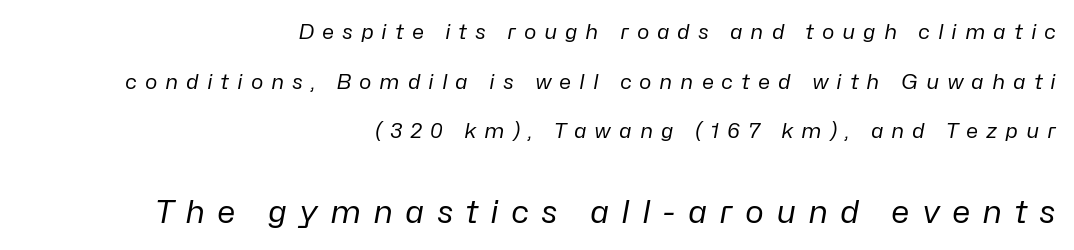
Q: Is the text bold? A: No.
Q: Is the text italic (slanted)? A: Yes, it leans right by about 10 degrees.
Q: Is the text underlined? A: No.
Q: How is the paragraph aligned? A: Right-aligned.
Q: Is the spacing between letters normal or unusually wide? A: Unusually wide.
Q: Is the spacing between lines tight, normal or loose? A: Loose.
Q: Which block of text is set in a larger size, the first (top) or the second (bottom)? A: The second (bottom) one.
Q: Width (condensed, normal, or wide)? A: Normal.
Q: Stroke contrast? A: Low.
Q: x-height? A: Medium.
Q: Monospaced? A: No.
